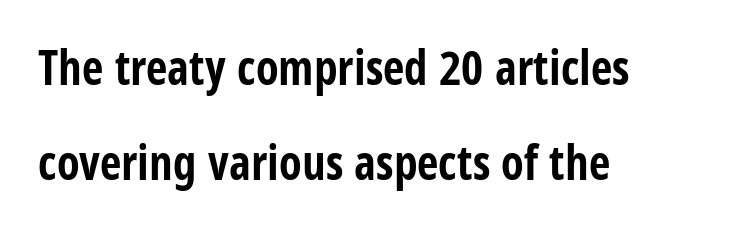
The image shows 47 px bold, condensed sans-serif type, upright; set left-aligned, loose line spacing (2.03x), normal letter spacing, not underlined; low stroke contrast and a large x-height.
